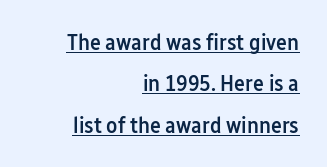
The image shows 23 px text type, upright; set right-aligned, line spacing 1.8x, normal letter spacing, underlined.
